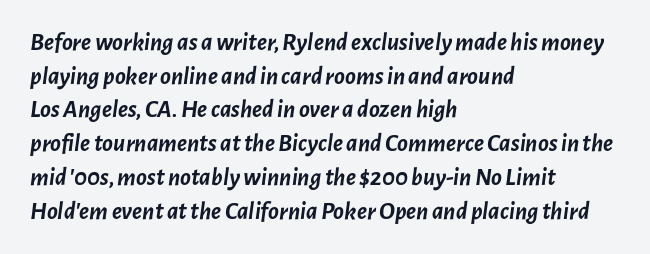
Q: Is the text bold? A: Yes.
Q: Is the text italic (slanted)? A: Yes, it leans right by about 7 degrees.
Q: Is the text underlined? A: No.
Q: How is the paragraph aligned? A: Left-aligned.
Q: Is the spacing between letters normal or unusually wide? A: Normal.
Q: Is the spacing between lines tight, normal or loose? A: Normal.
